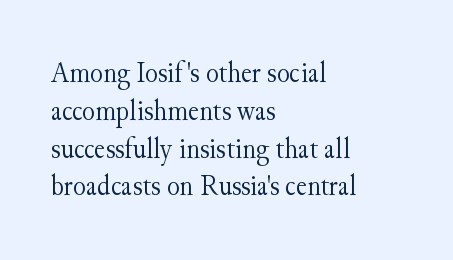
Classification — serif. Looks like regular typesetting: each glyph gets only the width it needs. Unmarked baselines from the first word to the last. It's the straight-up-and-down kind of type. Notice how the passage keeps a crisp vertical edge on the left only. Honestly, the row spacing looks completely unremarkable.
